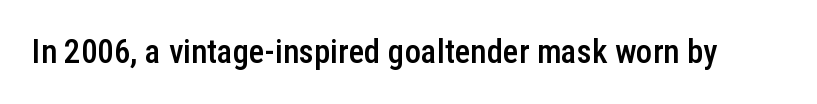
{"serif": "no", "italic": "no", "bold": "semi", "weight": "semibold", "width": "condensed", "stroke_contrast": "low", "x_height": "medium", "monospaced": "no", "underline": "no", "letter_spacing": "normal", "letter_spacing_em": 0.0, "glyph_px": 33}
